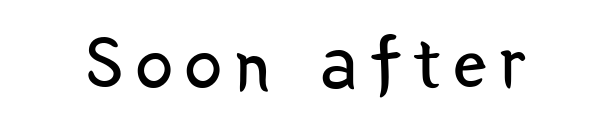
The image shows 75 px regular-weight, condensed sans-serif type, upright; set not underlined; low stroke contrast and a medium x-height.
